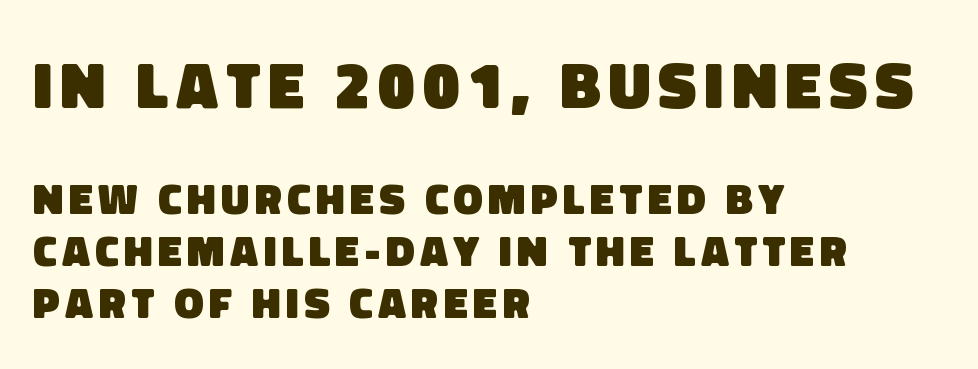
Q: Is the text bold? A: Yes.
Q: Is the typeface a serif or a sans-serif typeface? A: Sans-serif.
Q: Is the text underlined? A: No.
Q: How is the paragraph aligned? A: Left-aligned.
Q: Which block of text is set in a larger size, the first (top) or the second (bottom)? A: The first (top) one.
Q: Width (condensed, normal, or wide)? A: Normal.
Q: Stroke contrast? A: Low.
Q: x-height? A: Large.
Q: Monospaced? A: No.
